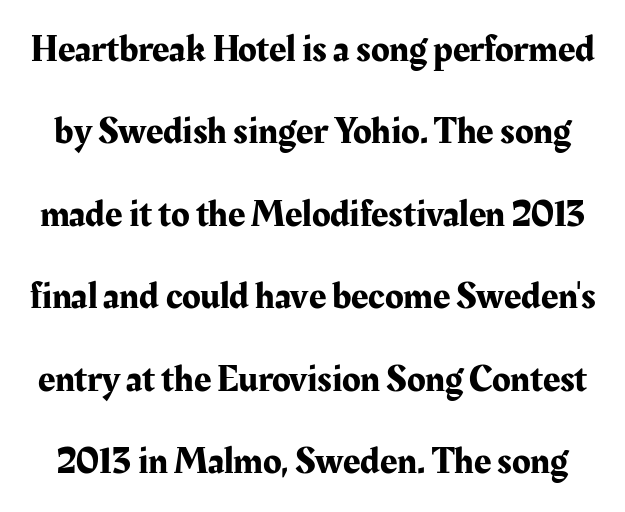
Q: Is the text italic (slanted)? A: No, it is upright.
Q: Is the typeface a serif or a sans-serif typeface? A: Serif.
Q: Is the text underlined? A: No.
Q: Is the spacing between letters normal or unusually wide? A: Normal.
Q: Is the spacing between lines tight, normal or loose? A: Loose.
Q: Width (condensed, normal, or wide)? A: Normal.
Q: Stroke contrast? A: Medium.
Q: x-height? A: Medium.
Q: Monospaced? A: No.
